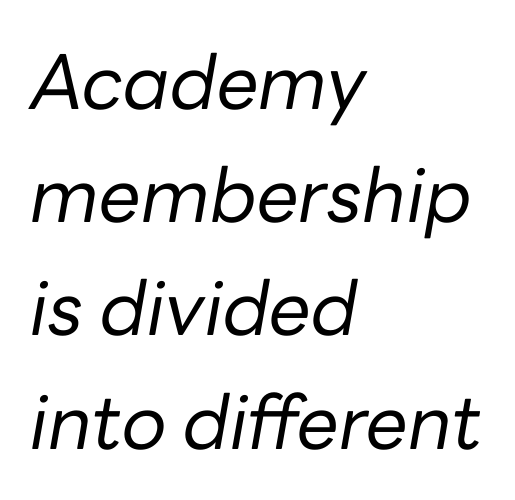
{"italic": "yes", "lean": "right", "slant_degrees": 10, "bold": "no", "weight": "regular", "width": "normal", "stroke_contrast": "low", "x_height": "medium", "monospaced": "no", "underline": "no", "align": "left", "line_spacing": "normal", "line_spacing_ratio": 1.51, "letter_spacing": "normal", "letter_spacing_em": 0.0, "glyph_px": 75}
